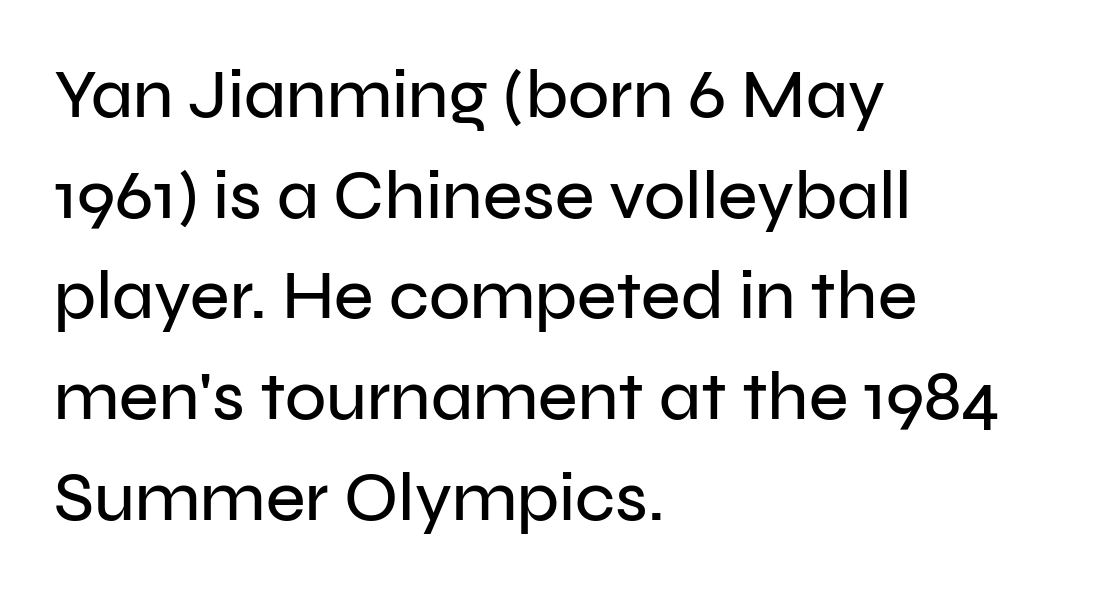
Here the designer chose a conventional face with non-uniform glyph widths. Grotesque or geometric, the face here clearly has no serifs. These lines are set flush left with a ragged right edge. The typography opts for an upright posture over an oblique one.
